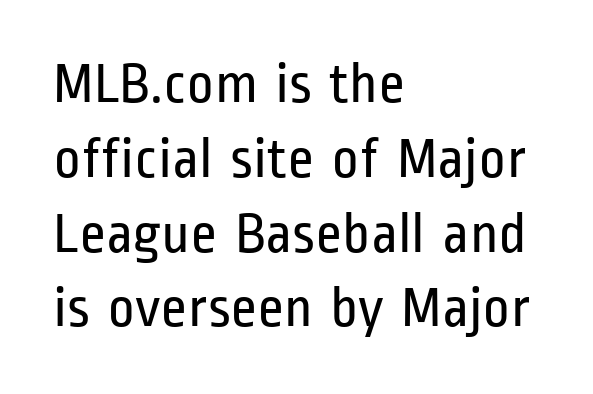
The image shows 58 px regular-weight, condensed sans-serif type, upright; set left-aligned, normal line spacing (1.29x), normal letter spacing, not underlined; low stroke contrast and a medium x-height.
